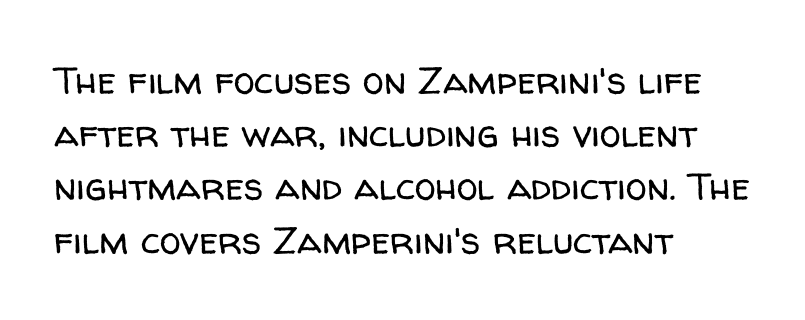
{"serif": "no", "italic": "no", "bold": "no", "weight": "regular", "width": "normal", "stroke_contrast": "low", "x_height": "medium", "monospaced": "no", "underline": "no", "align": "left", "line_spacing": "normal", "line_spacing_ratio": 1.4, "letter_spacing": "normal", "letter_spacing_em": 0.0, "glyph_px": 38}
